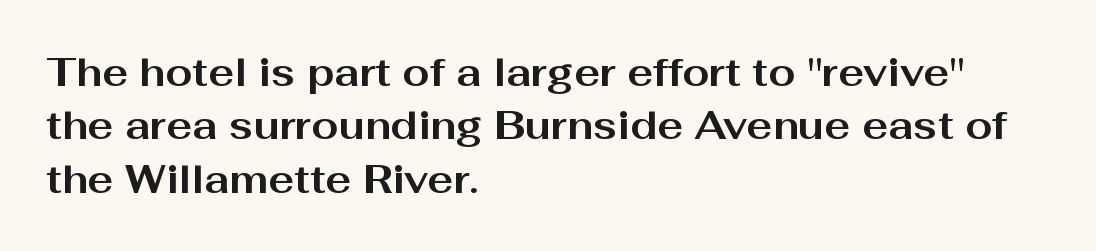
{"serif": "no", "italic": "no", "bold": "yes", "weight": "bold", "width": "wide", "stroke_contrast": "medium", "x_height": "medium", "monospaced": "no", "underline": "no", "align": "left", "line_spacing": "normal", "line_spacing_ratio": 1.37, "letter_spacing": "normal", "letter_spacing_em": 0.0, "glyph_px": 39}
